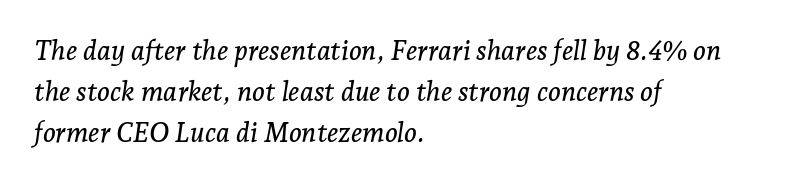
Which margin do the lines hug? The left one — the right edge is uneven. Italic? Definitely — the glyphs are oblique. Descenders are the only things crossing below the line. The face used here is rendered with its standard letterfit. Compared with typical paragraphs, the rows here are spaced about the same.
